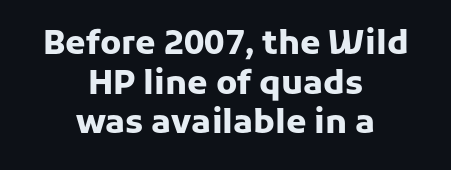
Visually the block forms a symmetrical silhouette, jagged on both flanks. Typesetter's note: full bold, strokes at maximum text heaviness. Notice how the stems are strictly vertical — no italics here. Look at the bottom of the vertical strokes: they stop flat, with no serifs.
